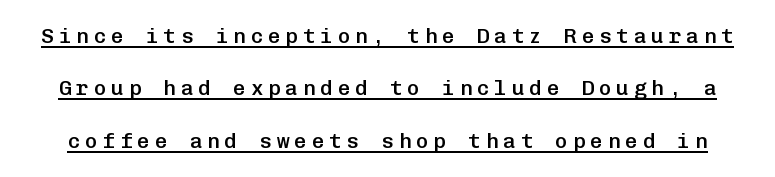
The image shows 21 px text type, upright; set loose line spacing (2.49x), unusually wide letter spacing (+0.23 em), underlined.
